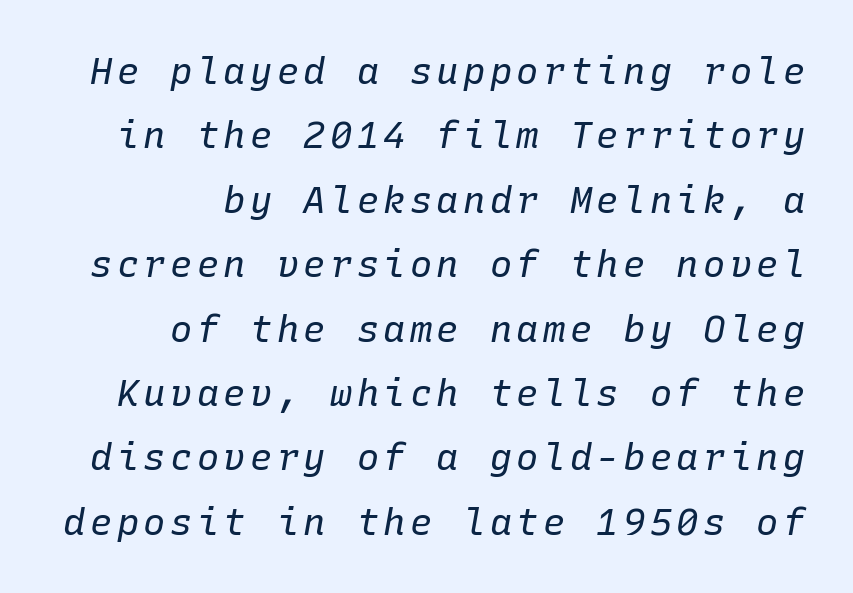
Short and long lines alike share a common ending point at right. The specimen omits any rule beneath the text block's lines. The whole block is typeset with a tilt. Here the designer chose a console-style face with uniform glyph widths.
